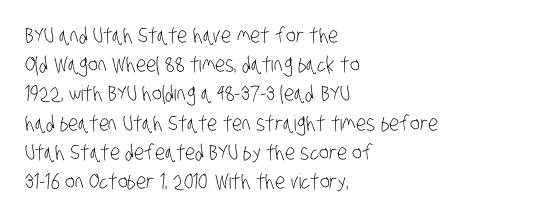
Q: Is the text bold? A: No.
Q: Is the text underlined? A: No.
Q: How is the paragraph aligned? A: Left-aligned.
Q: Is the spacing between letters normal or unusually wide? A: Normal.
Q: Is the spacing between lines tight, normal or loose? A: Normal.
